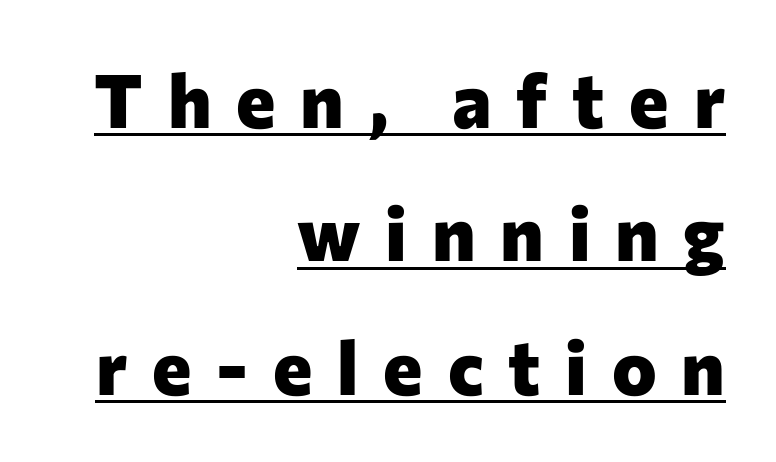
{"serif": "no", "italic": "no", "bold": "yes", "weight": "heavy", "width": "normal", "stroke_contrast": "low", "x_height": "medium", "monospaced": "no", "underline": "yes", "align": "right", "line_spacing_ratio": 1.78, "letter_spacing": "wide", "letter_spacing_em": 0.33, "glyph_px": 75}
